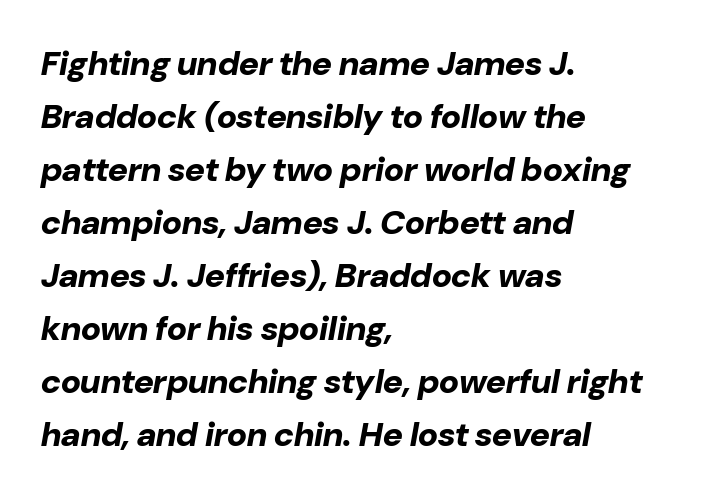
Q: Is the text bold? A: Yes.
Q: Is the text italic (slanted)? A: Yes, it leans right by about 10 degrees.
Q: Is the text underlined? A: No.
Q: How is the paragraph aligned? A: Left-aligned.
Q: Is the spacing between letters normal or unusually wide? A: Normal.
Q: Is the spacing between lines tight, normal or loose? A: Normal.
Q: Width (condensed, normal, or wide)? A: Normal.
Q: Stroke contrast? A: Low.
Q: x-height? A: Medium.
Q: Monospaced? A: No.
